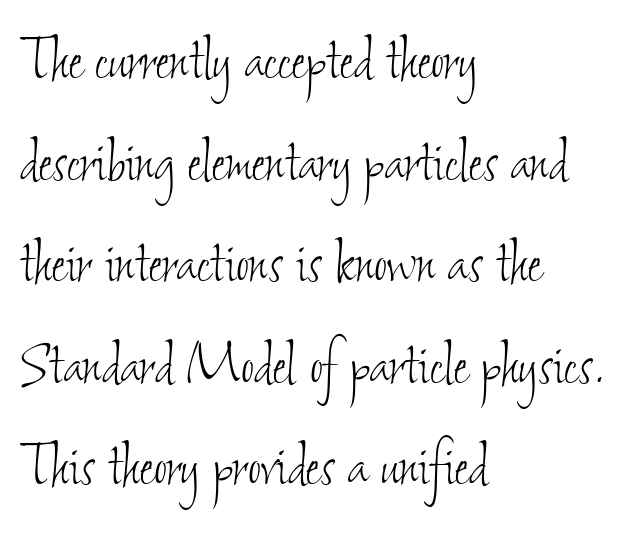
{"bold": "no", "weight": "thin", "width": "condensed", "stroke_contrast": "low", "x_height": "small", "monospaced": "no", "underline": "no", "align": "left", "line_spacing": "normal", "line_spacing_ratio": 1.43, "letter_spacing": "normal", "letter_spacing_em": 0.0, "glyph_px": 71}
